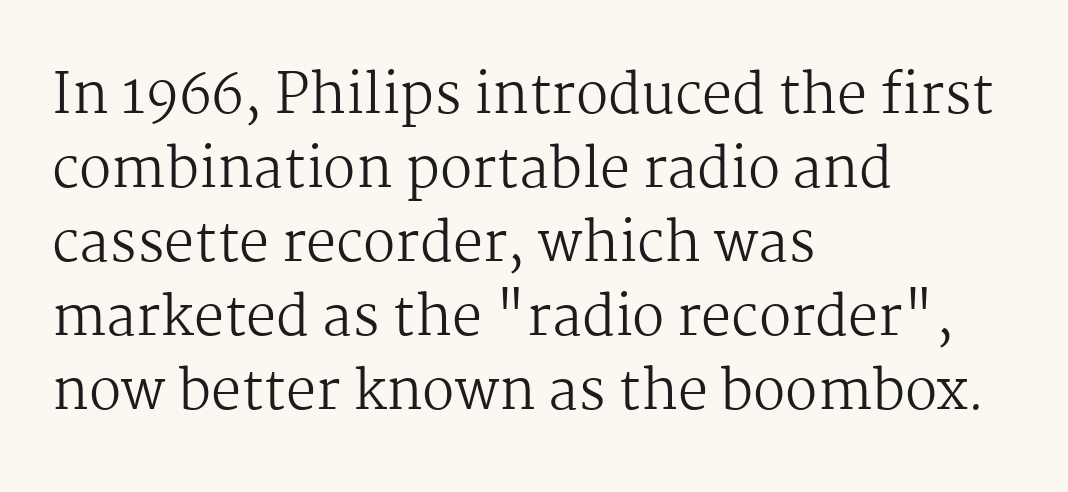
{"serif": "yes", "italic": "no", "bold": "no", "weight": "regular", "width": "normal", "stroke_contrast": "medium", "x_height": "medium", "monospaced": "no", "underline": "no", "align": "left", "line_spacing": "normal", "line_spacing_ratio": 1.37, "letter_spacing": "normal", "letter_spacing_em": 0.0, "glyph_px": 54}
